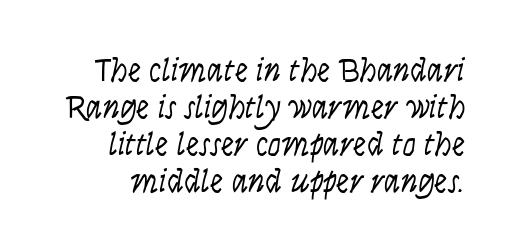
The zone under the glyphs is completely vacant. Closely set lines give the paragraph a compact silhouette. Quick note: italic. The face used here is proportionally spaced, like ordinary book or web type. The line texture is even and compact thanks to regular tracking.
